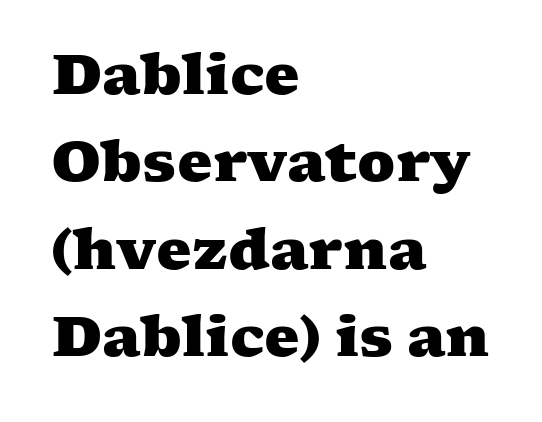
Students, this is bold: see how much ink each stroke carries. Each row of text sits above clean, open space. The rendering anchors every line to the left-hand side. These lines are rendered in a variable-pitch font. The text was rendered using a seriffed face with decorative stroke endings.
